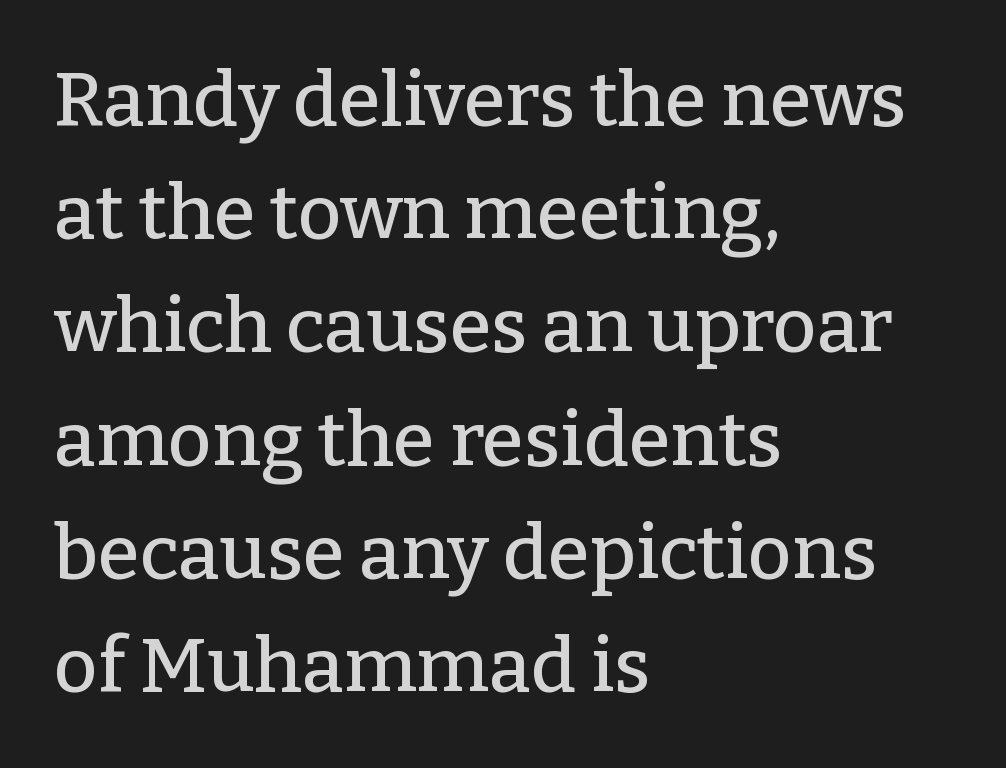
{"serif": "yes", "italic": "no", "width": "normal", "stroke_contrast": "low", "x_height": "medium", "monospaced": "no", "underline": "no", "align": "left", "line_spacing": "normal", "line_spacing_ratio": 1.49, "letter_spacing": "normal", "letter_spacing_em": 0.0, "glyph_px": 76}
